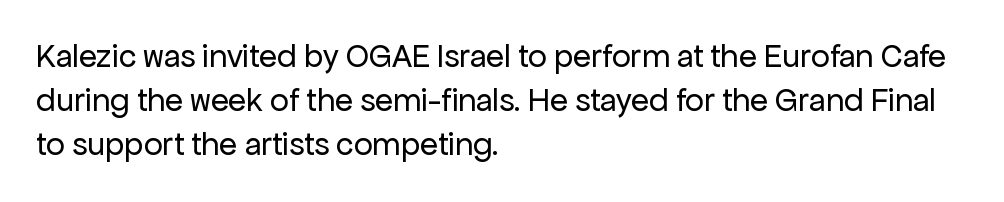
The image shows 33 px regular-weight sans-serif type, upright; set left-aligned, normal line spacing (1.34x), normal letter spacing, not underlined; low stroke contrast and a medium x-height.
